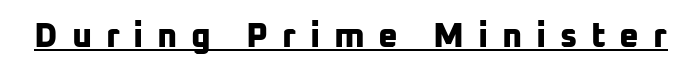
The image shows 34 px bold sans-serif type; set unusually wide letter spacing (+0.4 em), underlined; low stroke contrast and a medium x-height.
